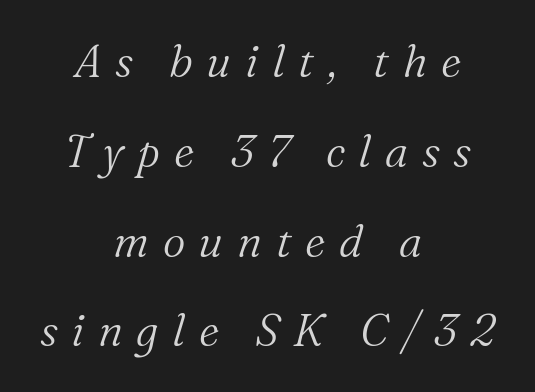
The image shows 44 px light serif type, italic (leaning right); set centered, loose line spacing (2.04x), unusually wide letter spacing (+0.31 em), not underlined; medium stroke contrast and a medium x-height.
